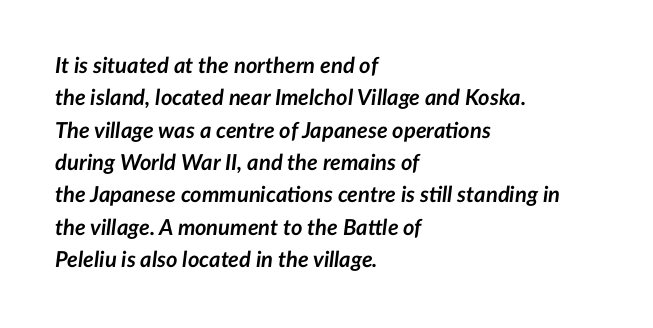
The glyphs are unaccompanied by any horizontal stroke below them. The tracking reads as untouched default to a designer's eye. Each line starts at the same left margin while the right side varies. The lines sit at an ordinary, default distance from one another. The glyphs have the mass of a bold cut.
